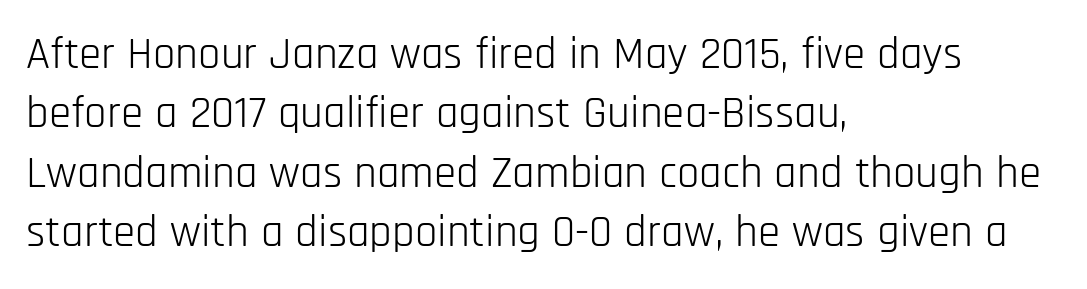
The image shows 45 px light, condensed sans-serif type, upright; set left-aligned, normal line spacing (1.32x), normal letter spacing, not underlined; low stroke contrast and a large x-height.
